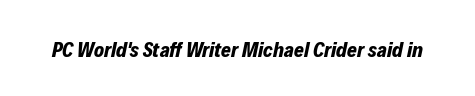
The image shows 21 px bold type, italic (leaning right); set normal letter spacing, not underlined.
